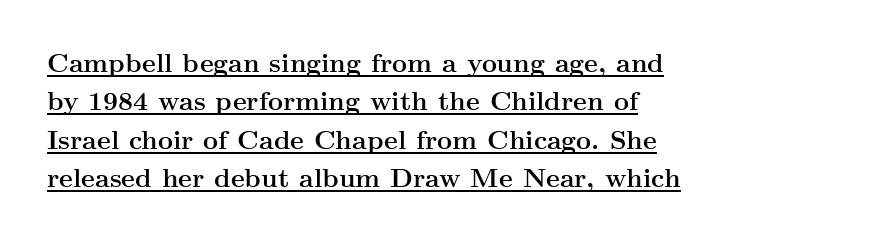
Look at the tracking — it's just the regular setting, nothing added. If you drew a line through each stem, it would be perfectly vertical. The ragged edge is on the right, which tells us the setting is flush left. Honestly, the underline is the first thing you notice here.
